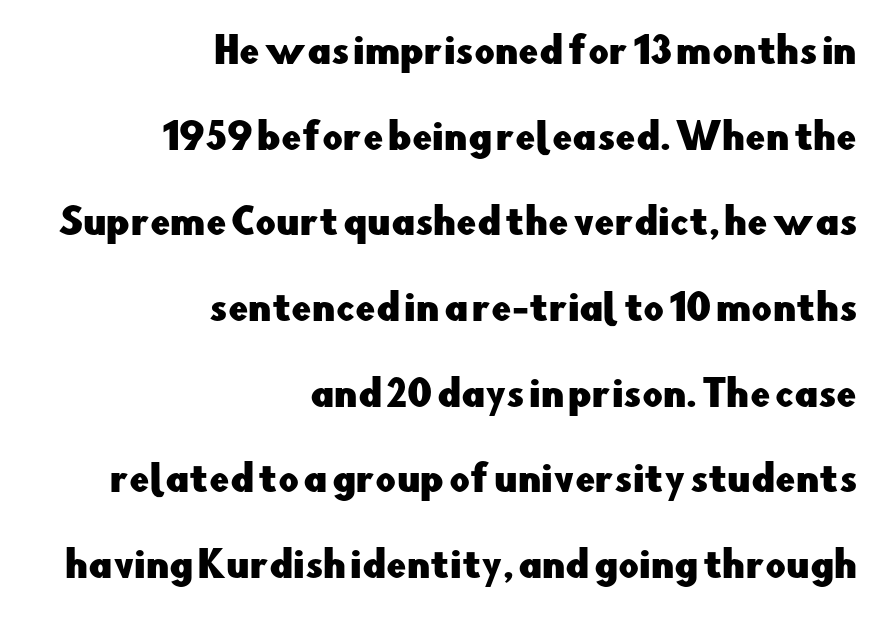
Q: Is the text italic (slanted)? A: No, it is upright.
Q: Is the typeface a serif or a sans-serif typeface? A: Sans-serif.
Q: Is the text underlined? A: No.
Q: How is the paragraph aligned? A: Right-aligned.
Q: Is the spacing between letters normal or unusually wide? A: Normal.
Q: Is the spacing between lines tight, normal or loose? A: Loose.
Q: Width (condensed, normal, or wide)? A: Normal.
Q: Stroke contrast? A: Low.
Q: x-height? A: Small.
Q: Monospaced? A: No.
